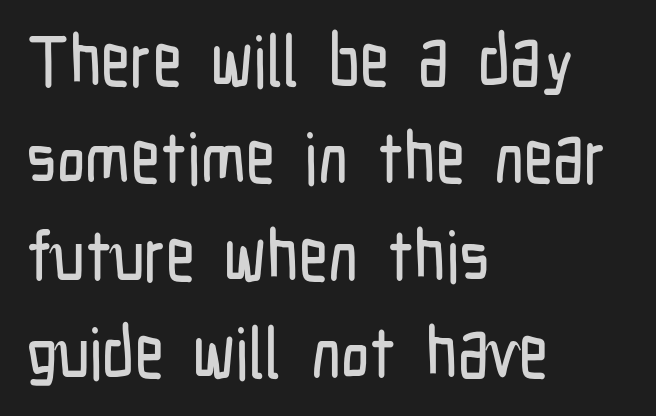
Q: Is the text italic (slanted)? A: No, it is upright.
Q: Is the typeface a serif or a sans-serif typeface? A: Sans-serif.
Q: Is the text underlined? A: No.
Q: How is the paragraph aligned? A: Left-aligned.
Q: Is the spacing between letters normal or unusually wide? A: Normal.
Q: Is the spacing between lines tight, normal or loose? A: Normal.
Q: Width (condensed, normal, or wide)? A: Condensed.
Q: Stroke contrast? A: Low.
Q: x-height? A: Medium.
Q: Monospaced? A: No.
